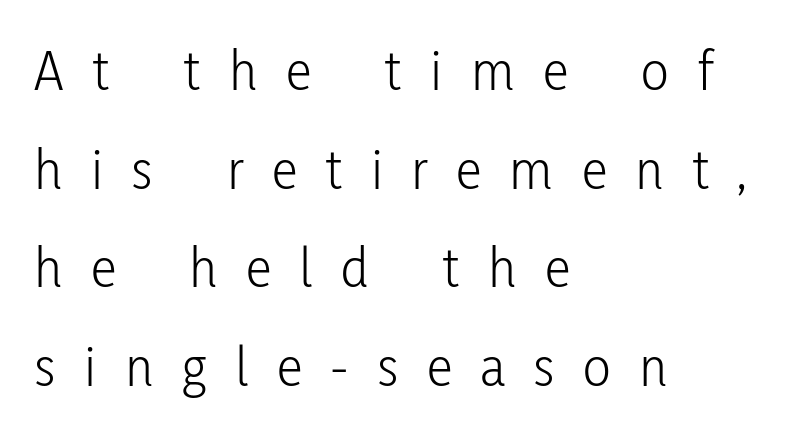
The image shows 58 px light, condensed sans-serif type, upright; set left-aligned, normal line spacing (1.7x), unusually wide letter spacing (+0.49 em), not underlined; low stroke contrast and a medium x-height.
